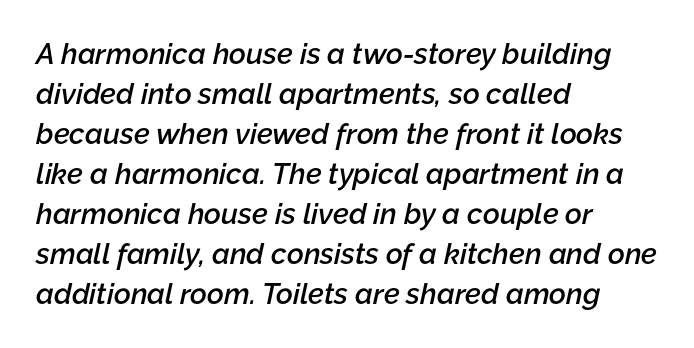
The image shows 29 px semibold type, italic (leaning right); set left-aligned, normal line spacing (1.38x), normal letter spacing, not underlined; low stroke contrast and a medium x-height.
